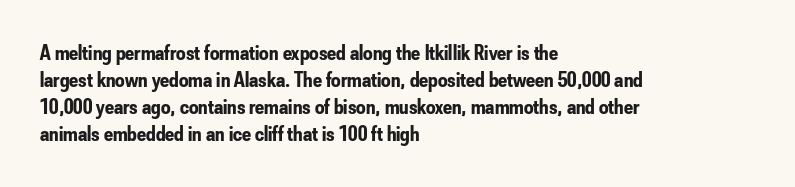
Q: Is the text bold? A: Yes.
Q: Is the text italic (slanted)? A: No, it is upright.
Q: Is the text underlined? A: No.
Q: How is the paragraph aligned? A: Left-aligned.
Q: Is the spacing between letters normal or unusually wide? A: Normal.
Q: Is the spacing between lines tight, normal or loose? A: Normal.
